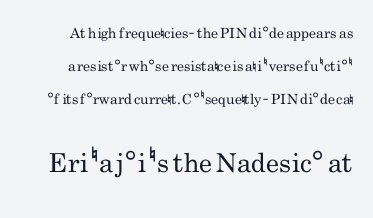
{"italic": "no", "bold": "no", "underline": "no", "line_spacing": "loose", "line_spacing_ratio": 2.36, "letter_spacing": "normal", "letter_spacing_em": 0.0, "larger_block": "second", "size_ratio": 1.86, "glyph_px": 26}
